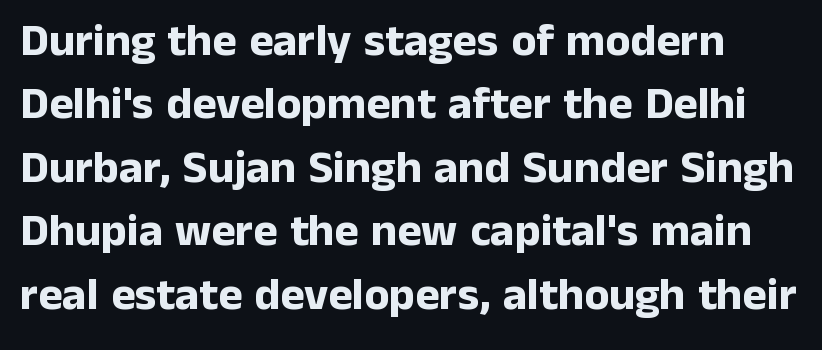
Rows of type keep a routine distance in the vertical direction. Plenty of ink on the page — the face is bold. Each letter keeps its own natural width here, so spacing adapts to shape. Designer's note — italics off, roman on. How are the letters spaced? Ordinarily, with no added tracking. Unmarked baselines from the first word to the last.
